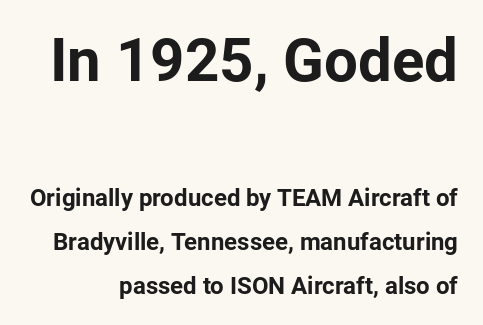
{"serif": "no", "italic": "no", "bold": "yes", "weight": "bold", "width": "normal", "stroke_contrast": "low", "x_height": "medium", "monospaced": "no", "underline": "no", "line_spacing_ratio": 1.83, "letter_spacing": "normal", "letter_spacing_em": 0.0, "larger_block": "first", "size_ratio": 2.5, "glyph_px": 60}
